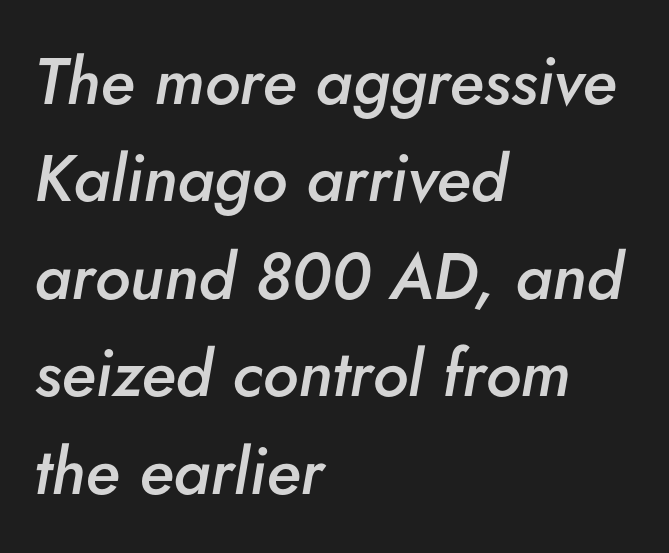
The image shows 65 px semibold type, italic (leaning right); set left-aligned, normal line spacing (1.5x), normal letter spacing, not underlined; low stroke contrast and a small x-height.
